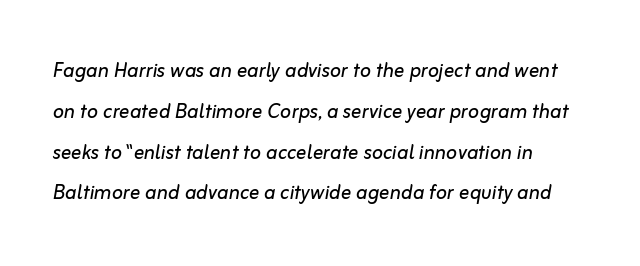
Evenly set lines give the paragraph a standard silhouette. Only glyphs here, with clear space below each row. How are the letters spaced? Ordinarily, with no added tracking. Weight class: somewhere from thin through regular. The typography opts for an oblique posture over an upright one. Where is the straight margin? On the left.
